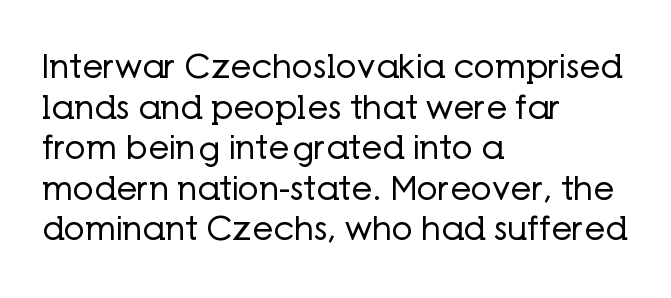
{"serif": "no", "italic": "no", "bold": "no", "weight": "regular", "width": "normal", "stroke_contrast": "low", "x_height": "medium", "monospaced": "no", "underline": "no", "align": "left", "line_spacing_ratio": 1.23, "letter_spacing": "normal", "letter_spacing_em": 0.0, "glyph_px": 33}
